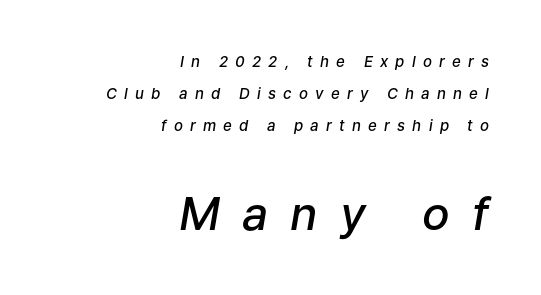
How are the letters spaced? Widely, with obvious added tracking. Size contrast runs from small at the top to large at the bottom. These lines are set flush right with a ragged left edge. Emphasis by weight is partial: semibold. Honestly, the rows look like they've been pulled way apart.
